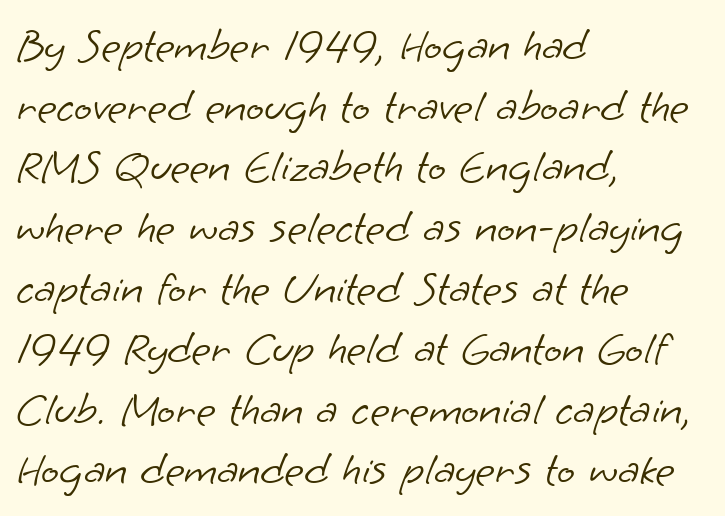
{"serif": "no", "bold": "no", "weight": "light", "width": "normal", "stroke_contrast": "low", "x_height": "small", "monospaced": "no", "underline": "no", "align": "left", "line_spacing": "normal", "line_spacing_ratio": 1.29, "letter_spacing": "normal", "letter_spacing_em": 0.0, "glyph_px": 47}
